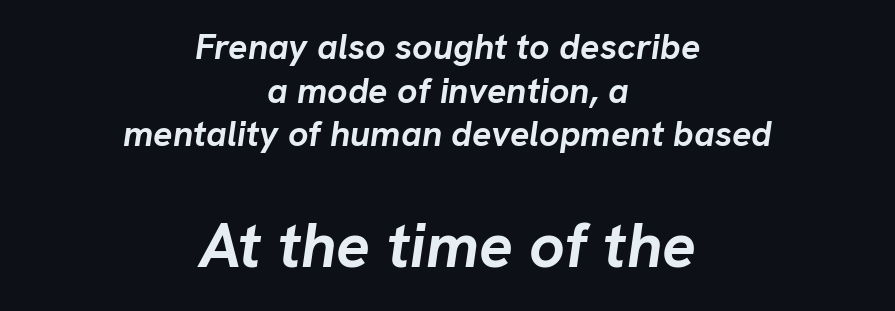
Character widths vary here, with narrow letters taking less room than wide ones. Standard letterfit; no display-style spreading of the glyphs. You can tell it's italic because the verticals aren't actually vertical. Here the second block reads like a headline and the first like body copy. Reading down the block, each line starts at a different indent, mirrored at its end. Stroke thickness is high; the sample reads as a true bold.
